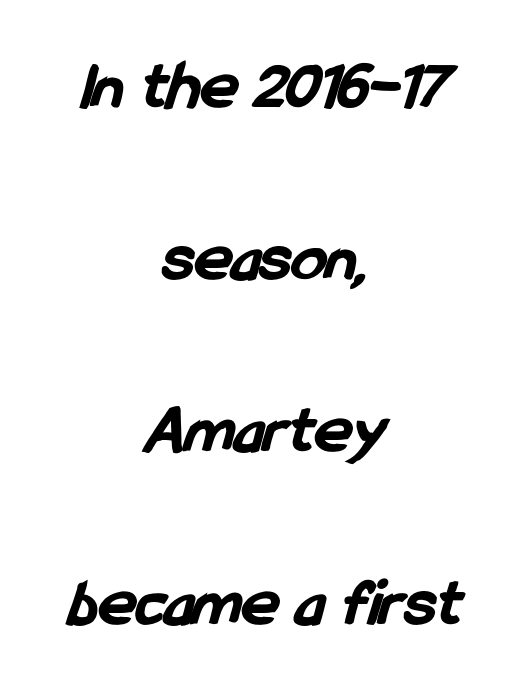
Between one letter and the next there's only the usual sliver of space. Here the designer chose a conventional face with non-uniform glyph widths. The area under the type is left untouched. The passage is arranged like a title page — every line centered. The font is running at its bold setting.
